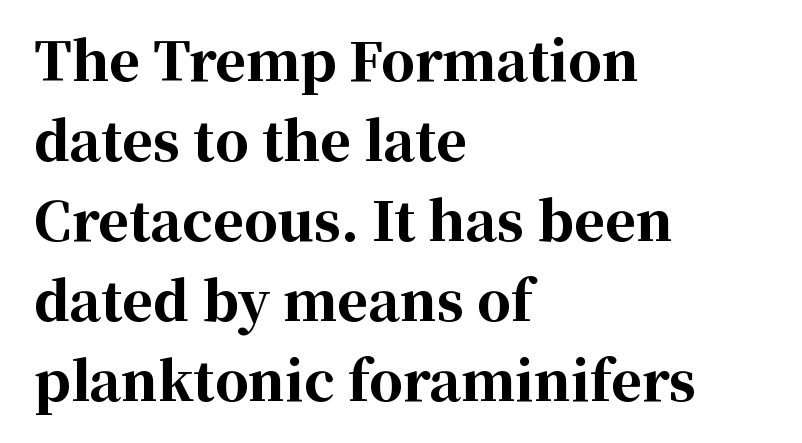
{"serif": "yes", "italic": "no", "bold": "yes", "weight": "bold", "width": "normal", "stroke_contrast": "high", "x_height": "medium", "monospaced": "no", "underline": "no", "align": "left", "line_spacing": "normal", "line_spacing_ratio": 1.51, "letter_spacing": "normal", "letter_spacing_em": 0.0, "glyph_px": 53}
